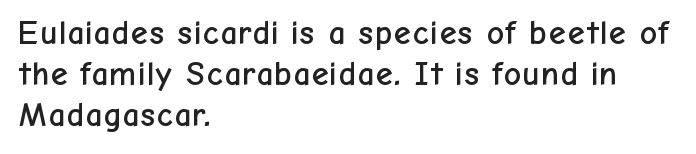
The setting favours the left margin, as ordinary paragraphs usually do. Here the designer chose a conventional face with non-uniform glyph widths. The letters stand upright; this is a roman face. Classification — sans serif. Tracking value appears to be zero — textbook default spacing.
